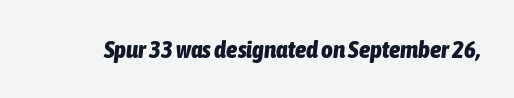
Q: Is the text bold? A: Yes.
Q: Is the text italic (slanted)? A: Yes, it leans right by about 6 degrees.
Q: Is the text underlined? A: No.
Q: Is the spacing between letters normal or unusually wide? A: Normal.
